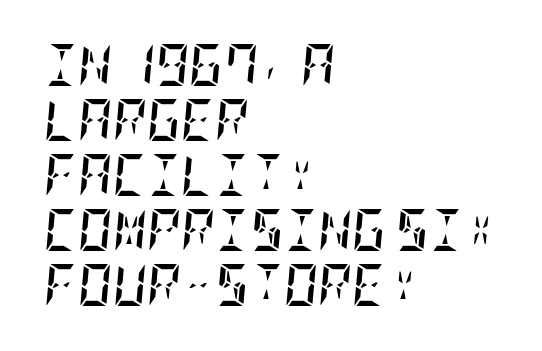
The image shows 42 px semibold, condensed type, italic (leaning right); set left-aligned, normal line spacing (1.31x), normal letter spacing, not underlined; low stroke contrast and a large x-height.
